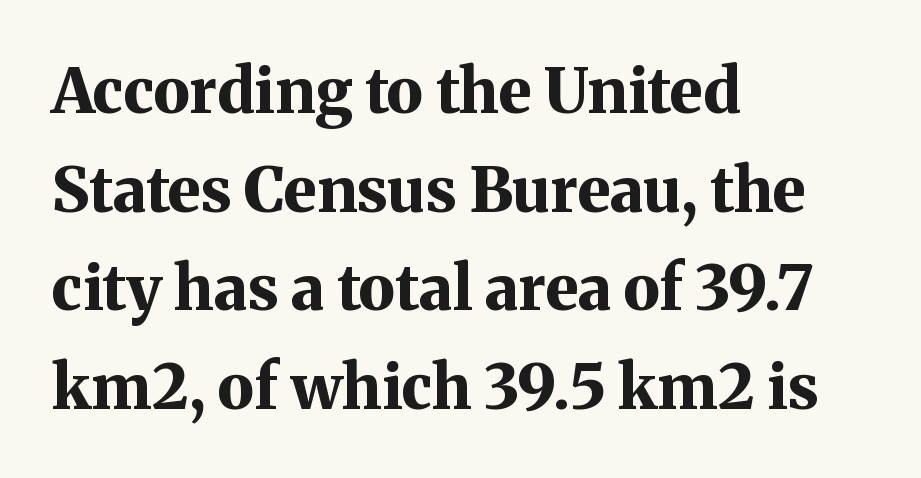
Q: Is the text bold? A: Yes.
Q: Is the text italic (slanted)? A: No, it is upright.
Q: Is the typeface a serif or a sans-serif typeface? A: Serif.
Q: Is the text underlined? A: No.
Q: How is the paragraph aligned? A: Left-aligned.
Q: Is the spacing between letters normal or unusually wide? A: Normal.
Q: Is the spacing between lines tight, normal or loose? A: Normal.
Q: Width (condensed, normal, or wide)? A: Normal.
Q: Stroke contrast? A: Medium.
Q: x-height? A: Medium.
Q: Monospaced? A: No.
